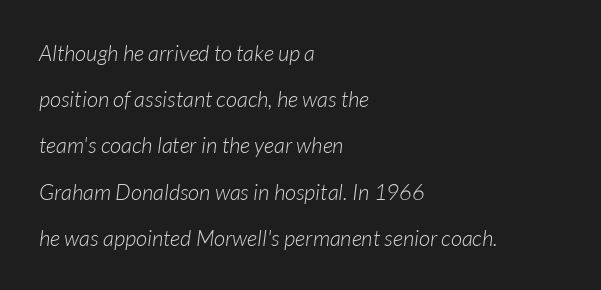
Line beginnings align vertically; line endings do not. Weight class: somewhere from thin through regular. Every character sits at an angle, as italics do. This rendering leaves character spacing at its baseline value. Compared with typical paragraphs, the rows here are farther apart. Underlining? Definitely not there.
